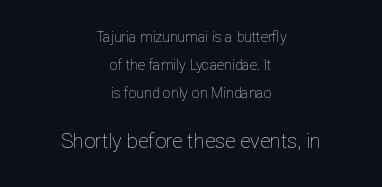
The image shows 20 px text type, upright; set centered, loose line spacing (2.01x), normal letter spacing, not underlined; the second (bottom) block is 1.43x larger.
